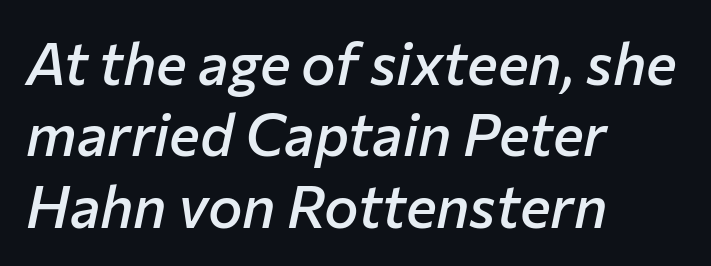
The image shows 58 px semibold type, italic (leaning right); set left-aligned, line spacing 1.23x, normal letter spacing, not underlined; low stroke contrast and a medium x-height.
